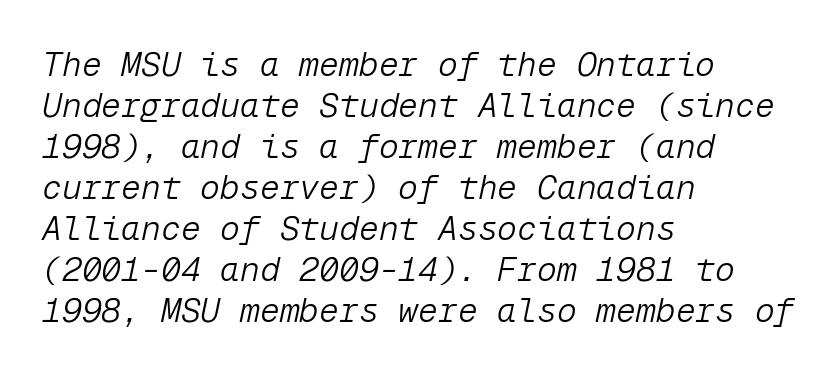
The image shows 33 px light type, italic (leaning right), monospaced; set left-aligned, line spacing 1.24x, normal letter spacing, not underlined; low stroke contrast and a medium x-height.
